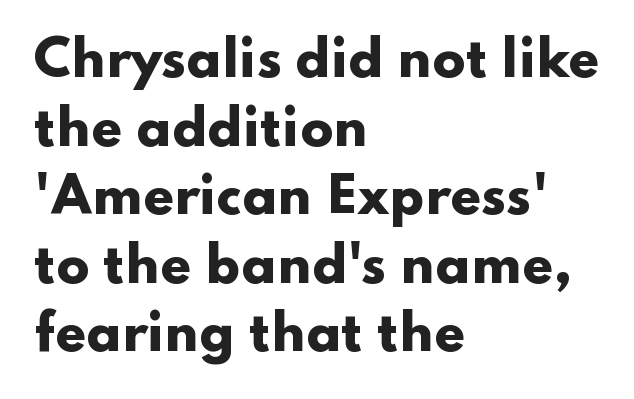
Q: Is the text bold? A: Yes.
Q: Is the text italic (slanted)? A: No, it is upright.
Q: Is the typeface a serif or a sans-serif typeface? A: Sans-serif.
Q: Is the text underlined? A: No.
Q: How is the paragraph aligned? A: Left-aligned.
Q: Is the spacing between letters normal or unusually wide? A: Normal.
Q: Is the spacing between lines tight, normal or loose? A: Normal.
Q: Width (condensed, normal, or wide)? A: Wide.
Q: Stroke contrast? A: Low.
Q: x-height? A: Small.
Q: Monospaced? A: No.
